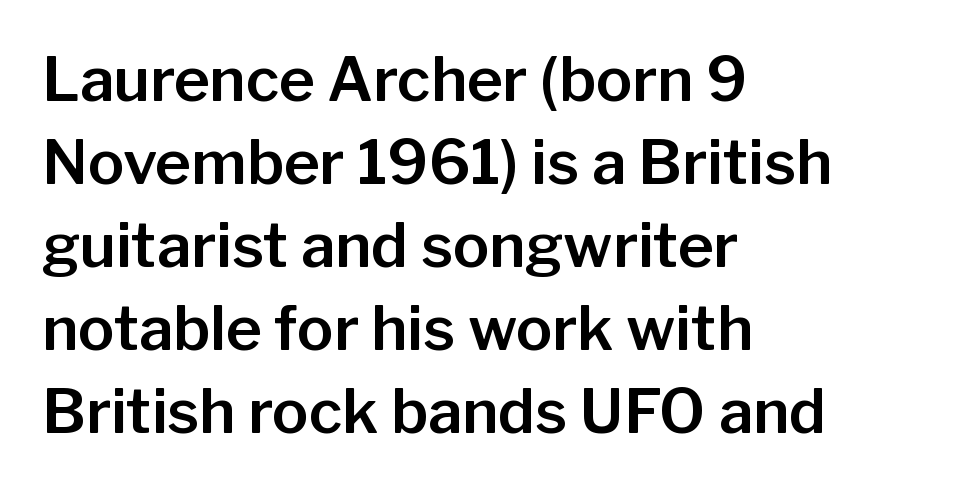
Q: Is the text italic (slanted)? A: No, it is upright.
Q: Is the typeface a serif or a sans-serif typeface? A: Sans-serif.
Q: Is the text underlined? A: No.
Q: How is the paragraph aligned? A: Left-aligned.
Q: Is the spacing between letters normal or unusually wide? A: Normal.
Q: Is the spacing between lines tight, normal or loose? A: Normal.
Q: Width (condensed, normal, or wide)? A: Normal.
Q: Stroke contrast? A: Low.
Q: x-height? A: Medium.
Q: Monospaced? A: No.
